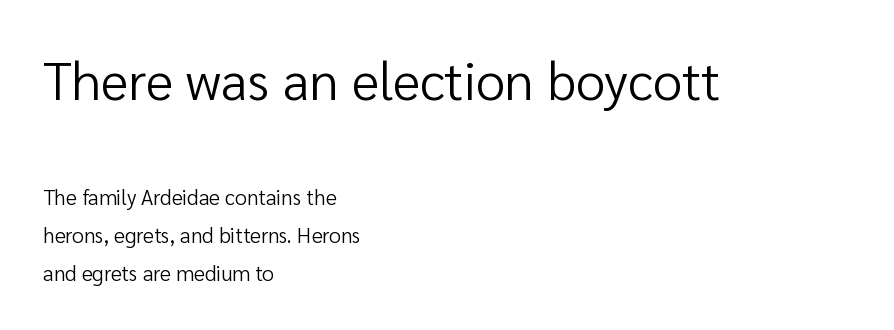
Q: Is the text bold? A: No.
Q: Is the text italic (slanted)? A: No, it is upright.
Q: Is the typeface a serif or a sans-serif typeface? A: Sans-serif.
Q: Is the text underlined? A: No.
Q: How is the paragraph aligned? A: Left-aligned.
Q: Is the spacing between letters normal or unusually wide? A: Normal.
Q: Which block of text is set in a larger size, the first (top) or the second (bottom)? A: The first (top) one.
Q: Width (condensed, normal, or wide)? A: Normal.
Q: Stroke contrast? A: Low.
Q: x-height? A: Medium.
Q: Monospaced? A: No.
